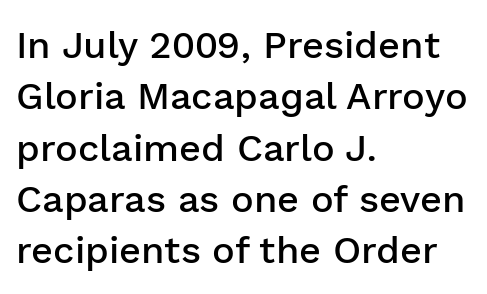
{"serif": "no", "italic": "no", "bold": "semi", "weight": "semibold", "width": "normal", "stroke_contrast": "low", "x_height": "medium", "monospaced": "no", "underline": "no", "align": "left", "line_spacing": "normal", "line_spacing_ratio": 1.35, "letter_spacing": "normal", "letter_spacing_em": 0.0, "glyph_px": 38}
